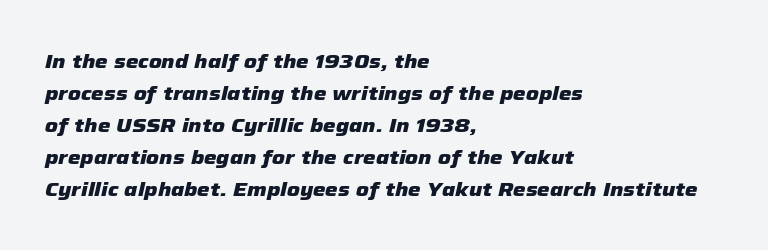
Q: Is the text bold? A: Yes.
Q: Is the text italic (slanted)? A: Yes, it leans right by about 12 degrees.
Q: Is the text underlined? A: No.
Q: How is the paragraph aligned? A: Left-aligned.
Q: Is the spacing between letters normal or unusually wide? A: Normal.
Q: Is the spacing between lines tight, normal or loose? A: Normal.
